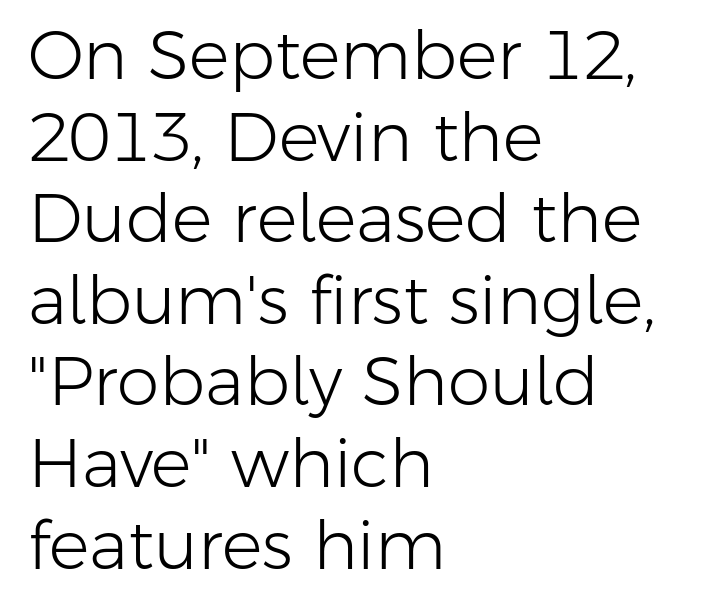
Q: Is the text bold? A: No.
Q: Is the text italic (slanted)? A: No, it is upright.
Q: Is the typeface a serif or a sans-serif typeface? A: Sans-serif.
Q: Is the text underlined? A: No.
Q: How is the paragraph aligned? A: Left-aligned.
Q: Is the spacing between letters normal or unusually wide? A: Normal.
Q: Width (condensed, normal, or wide)? A: Normal.
Q: Stroke contrast? A: Low.
Q: x-height? A: Medium.
Q: Monospaced? A: No.
